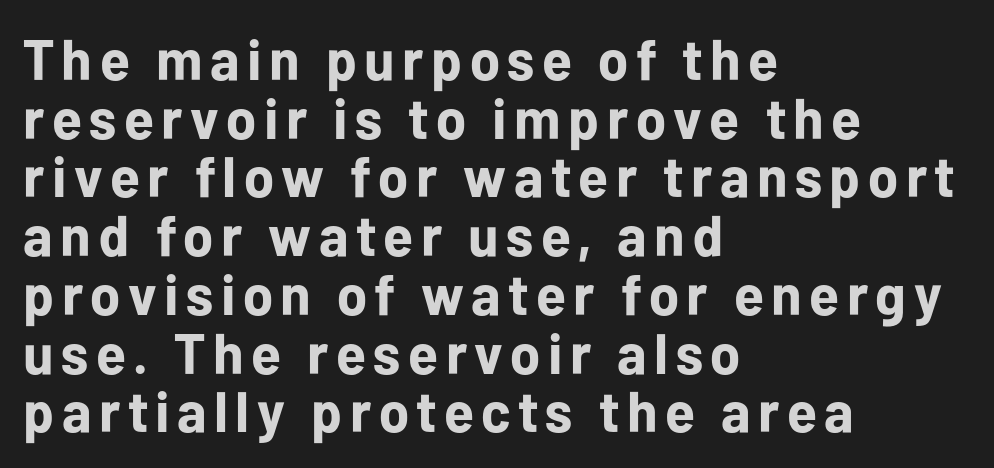
One-word summary of the alignment: left. If you measured baseline to baseline, you'd find a short distance. Serif or sans? Sans — the stroke terminals are bare. The gap between lines stays unmarked. Each letter keeps its own natural width here, so spacing adapts to shape.
